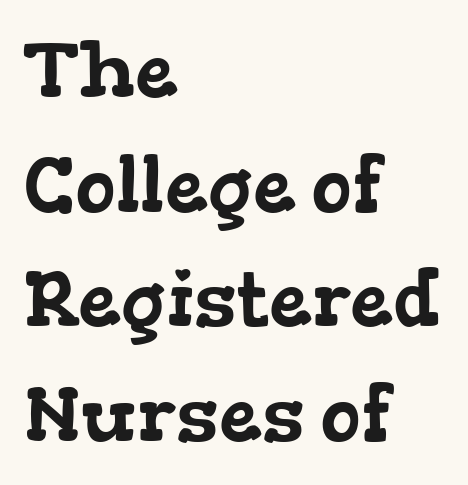
Q: Is the typeface a serif or a sans-serif typeface? A: Serif.
Q: Is the text underlined? A: No.
Q: How is the paragraph aligned? A: Left-aligned.
Q: Is the spacing between letters normal or unusually wide? A: Normal.
Q: Is the spacing between lines tight, normal or loose? A: Normal.
Q: Width (condensed, normal, or wide)? A: Wide.
Q: Stroke contrast? A: Low.
Q: x-height? A: Medium.
Q: Monospaced? A: No.
